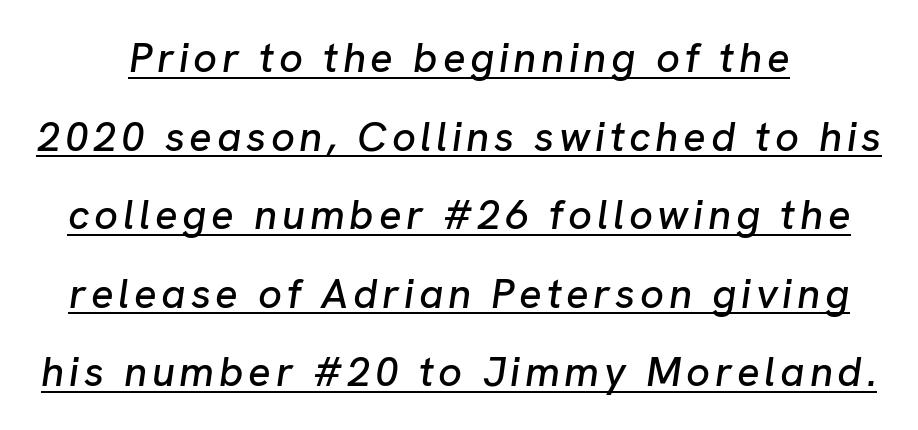
The image shows 42 px text type, italic (leaning right); set line spacing 1.87x, underlined; low stroke contrast and a medium x-height.
